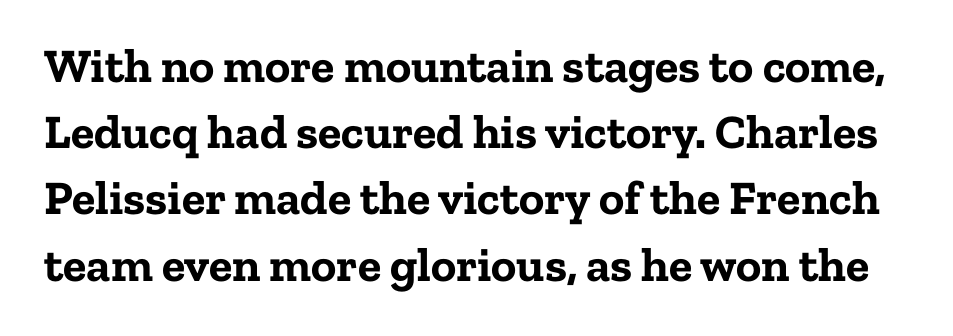
The image shows 48 px bold serif type, upright; set normal line spacing (1.38x), normal letter spacing, not underlined; low stroke contrast and a medium x-height.
